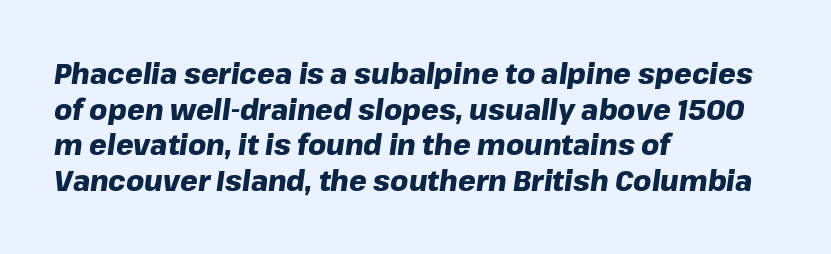
Q: Is the text bold? A: Yes.
Q: Is the text italic (slanted)? A: Yes, it leans right by about 8 degrees.
Q: Is the text underlined? A: No.
Q: How is the paragraph aligned? A: Left-aligned.
Q: Is the spacing between letters normal or unusually wide? A: Normal.
Q: Is the spacing between lines tight, normal or loose? A: Normal.
Q: Width (condensed, normal, or wide)? A: Normal.
Q: Stroke contrast? A: Low.
Q: x-height? A: Medium.
Q: Monospaced? A: No.
